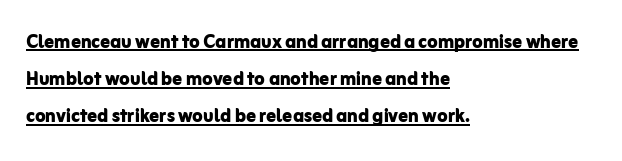
{"italic": "no", "bold": "yes", "underline": "yes", "align": "left", "line_spacing": "normal", "line_spacing_ratio": 1.55, "letter_spacing": "normal", "letter_spacing_em": 0.0, "glyph_px": 24}
